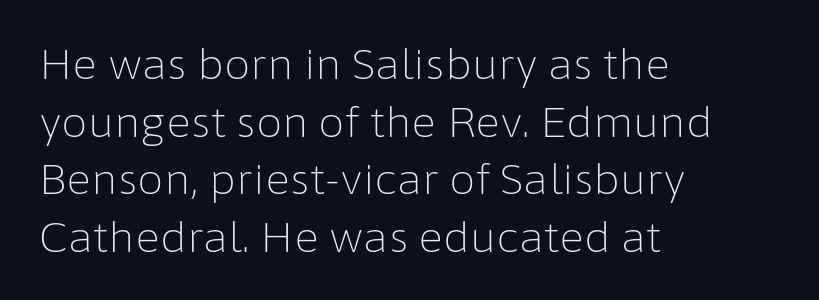
The image shows 42 px light sans-serif type, upright; set left-aligned, normal line spacing (1.37x), normal letter spacing, not underlined; low stroke contrast and a medium x-height.
